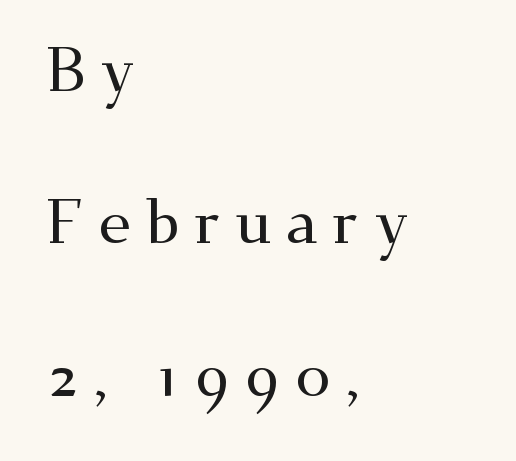
The image shows 61 px wide serif type, upright; set left-aligned, loose line spacing (2.5x), unusually wide letter spacing (+0.23 em), not underlined; medium stroke contrast and a small x-height.
